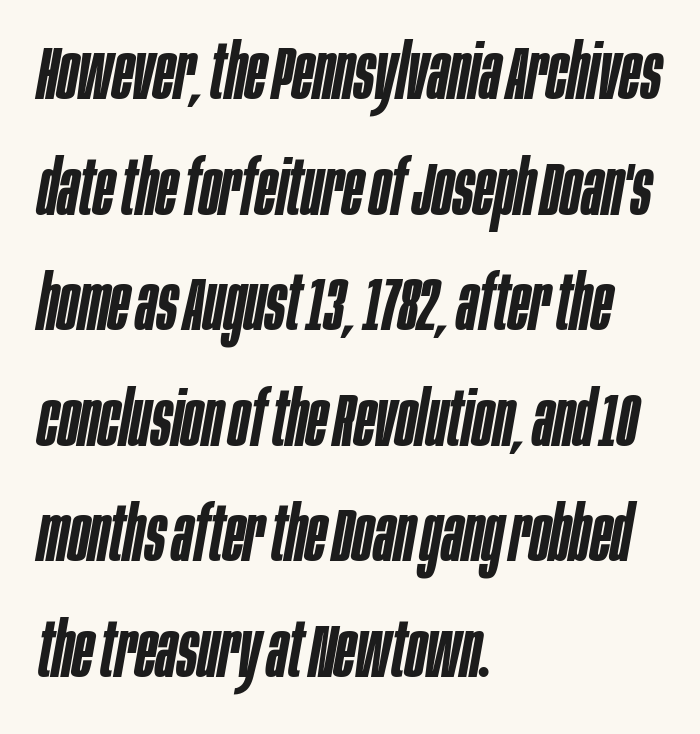
The image shows 76 px semibold, condensed type, italic (leaning right); set left-aligned, normal line spacing (1.52x), normal letter spacing, not underlined; low stroke contrast and a large x-height.
